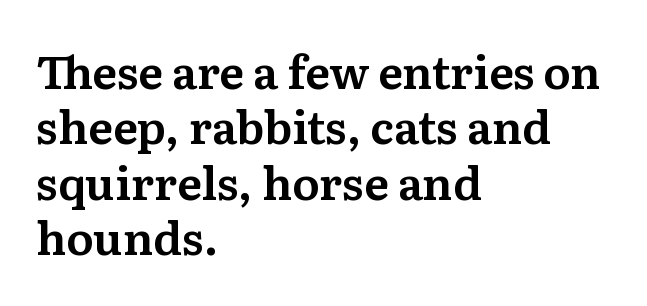
{"serif": "yes", "italic": "no", "width": "normal", "stroke_contrast": "medium", "x_height": "medium", "monospaced": "no", "underline": "no", "align": "left", "line_spacing_ratio": 1.23, "letter_spacing": "normal", "letter_spacing_em": 0.0, "glyph_px": 45}
